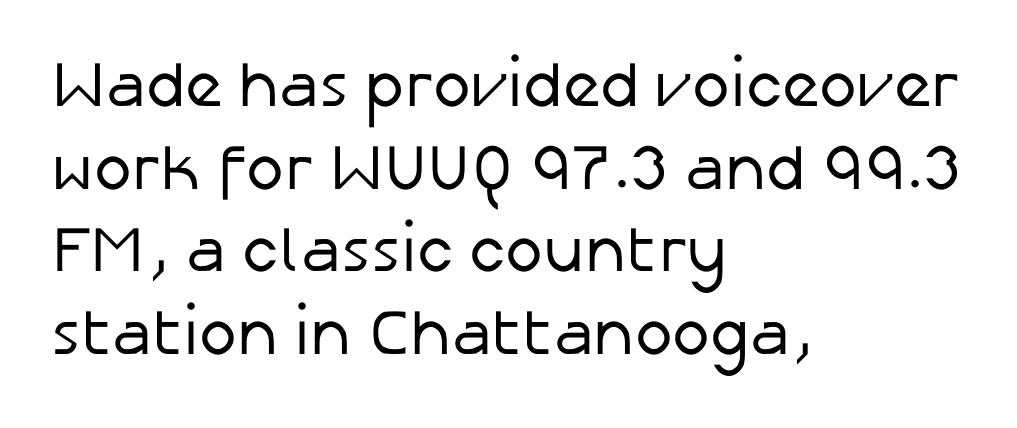
The image shows 64 px regular-weight sans-serif type, upright; set left-aligned, normal line spacing (1.29x), normal letter spacing, not underlined; low stroke contrast and a medium x-height.
